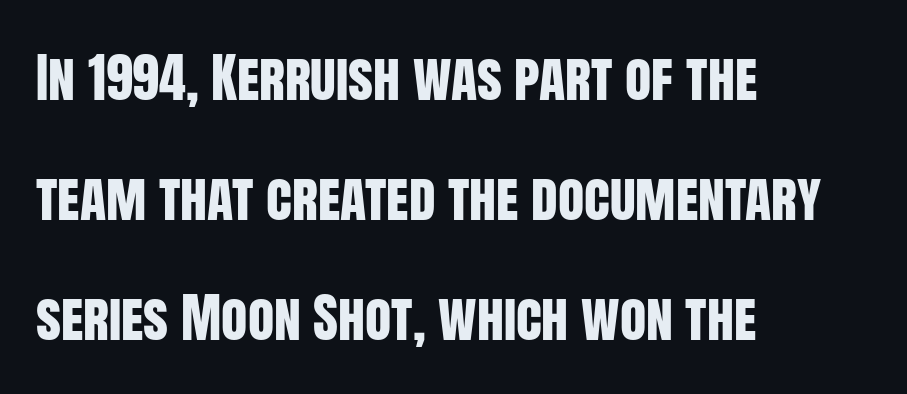
Underline: absent. Is this a fixed-width face? No — the glyphs have proportional, varying widths. Letter spacing: default. Casual observation: everything's shoved over to the left.
